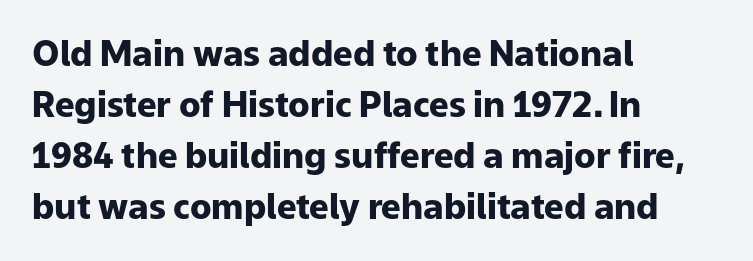
The image shows 35 px heavy sans-serif type, upright; set left-aligned, normal line spacing (1.46x), normal letter spacing, not underlined; low stroke contrast and a medium x-height.
